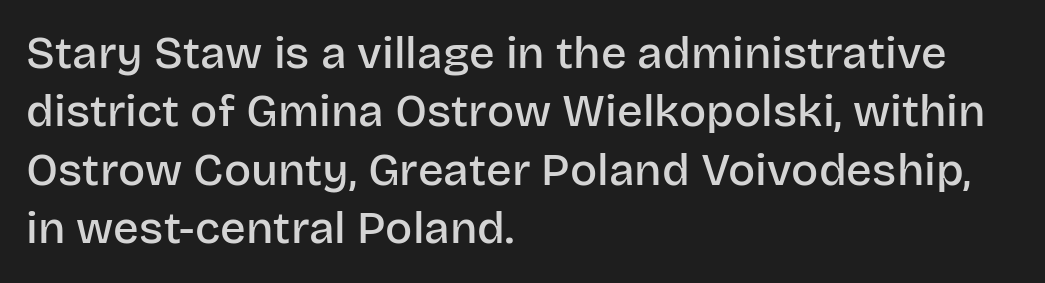
The image shows 45 px semibold sans-serif type, upright; set left-aligned, normal line spacing (1.3x), normal letter spacing, not underlined; low stroke contrast and a large x-height.
